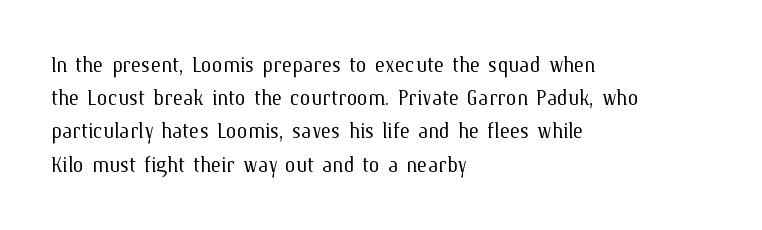
The image shows 27 px text type, upright; set left-aligned, line spacing 1.23x, normal letter spacing, not underlined.
